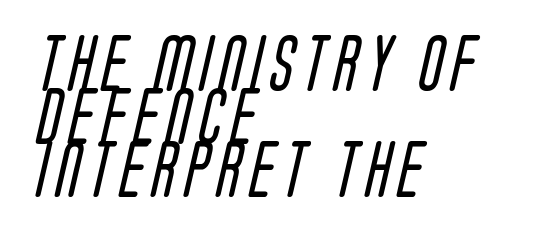
Q: Is the text bold? A: No.
Q: Is the typeface a serif or a sans-serif typeface? A: Sans-serif.
Q: Is the text underlined? A: No.
Q: How is the paragraph aligned? A: Left-aligned.
Q: Is the spacing between lines tight, normal or loose? A: Tight.
Q: Width (condensed, normal, or wide)? A: Condensed.
Q: Stroke contrast? A: Low.
Q: x-height? A: Large.
Q: Monospaced? A: No.
